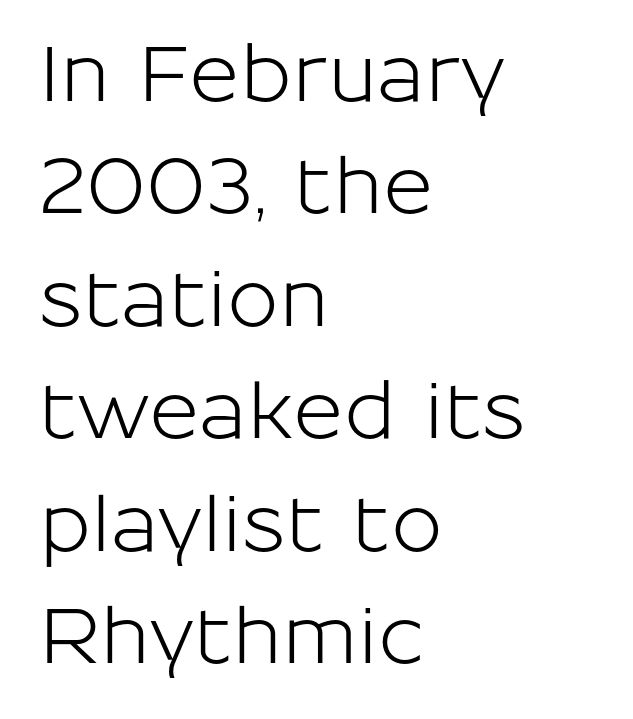
These lines are rendered in a variable-pitch font. The axis of the letterforms is exactly vertical. Rows of type keep a routine distance in the vertical direction. The words here are not underlined. This sample is left-justified, so line endings fall wherever the words run out.
